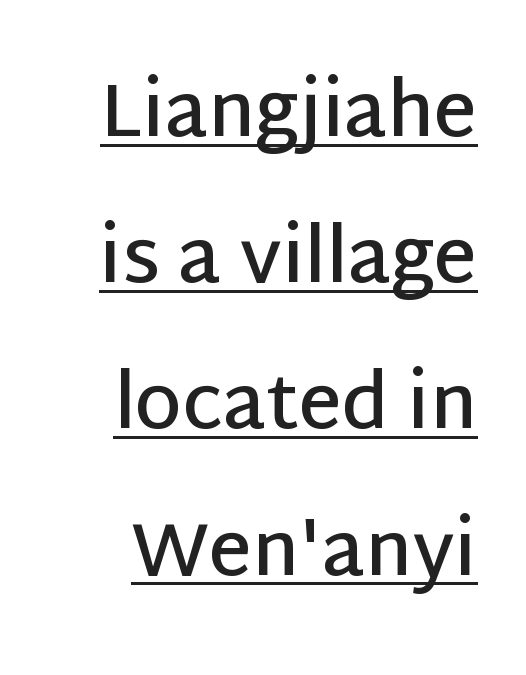
The image shows 75 px semibold sans-serif type, upright; set right-aligned, loose line spacing (1.95x), normal letter spacing, underlined; low stroke contrast and a large x-height.
